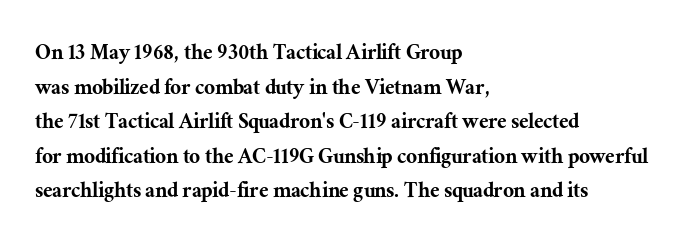
The image shows 24 px text type, upright; set left-aligned, normal line spacing (1.44x), normal letter spacing, not underlined.
